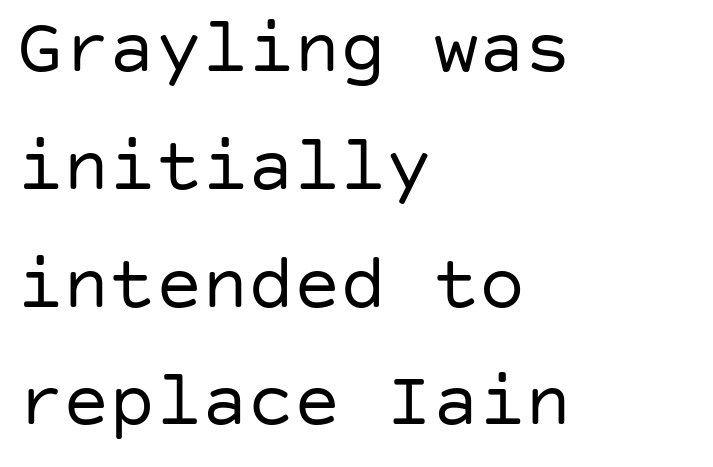
The image shows 77 px regular-weight sans-serif type, upright; set left-aligned, normal line spacing (1.53x), normal letter spacing, not underlined; low stroke contrast and a large x-height.
